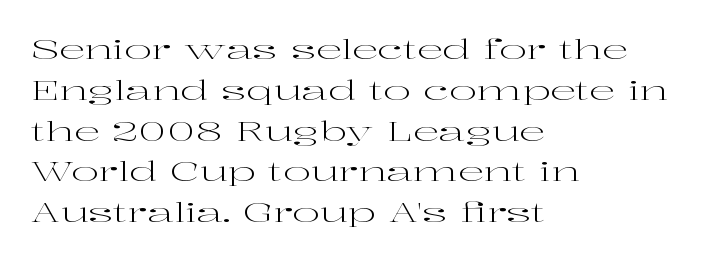
{"italic": "no", "bold": "no", "underline": "no", "align": "left", "line_spacing": "normal", "line_spacing_ratio": 1.57, "letter_spacing": "normal", "letter_spacing_em": 0.0, "glyph_px": 26}
